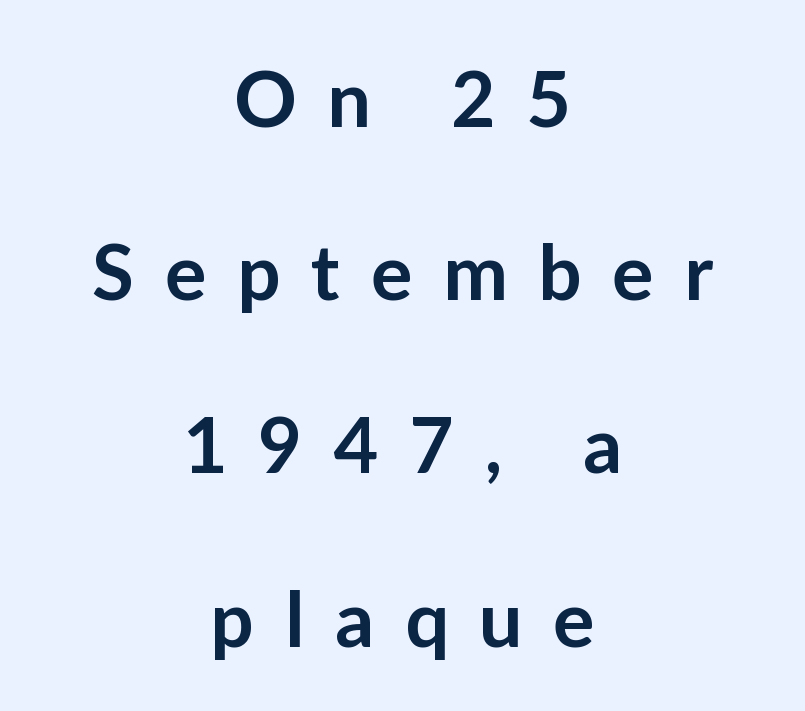
Q: Is the text bold? A: Semi-bold.
Q: Is the text italic (slanted)? A: No, it is upright.
Q: Is the typeface a serif or a sans-serif typeface? A: Sans-serif.
Q: Is the text underlined? A: No.
Q: How is the paragraph aligned? A: Centered.
Q: Is the spacing between letters normal or unusually wide? A: Unusually wide.
Q: Is the spacing between lines tight, normal or loose? A: Loose.
Q: Width (condensed, normal, or wide)? A: Normal.
Q: Stroke contrast? A: Low.
Q: x-height? A: Medium.
Q: Monospaced? A: No.
